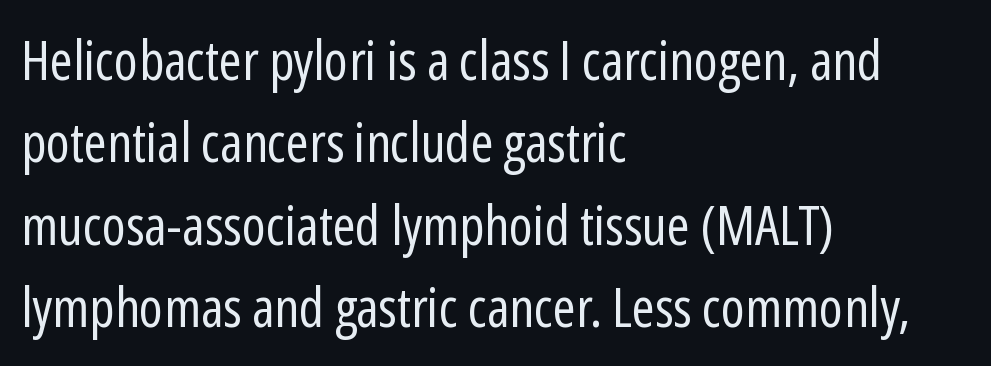
The image shows 55 px regular-weight, condensed sans-serif type, upright; set left-aligned, normal line spacing (1.5x), normal letter spacing, not underlined; low stroke contrast and a medium x-height.
